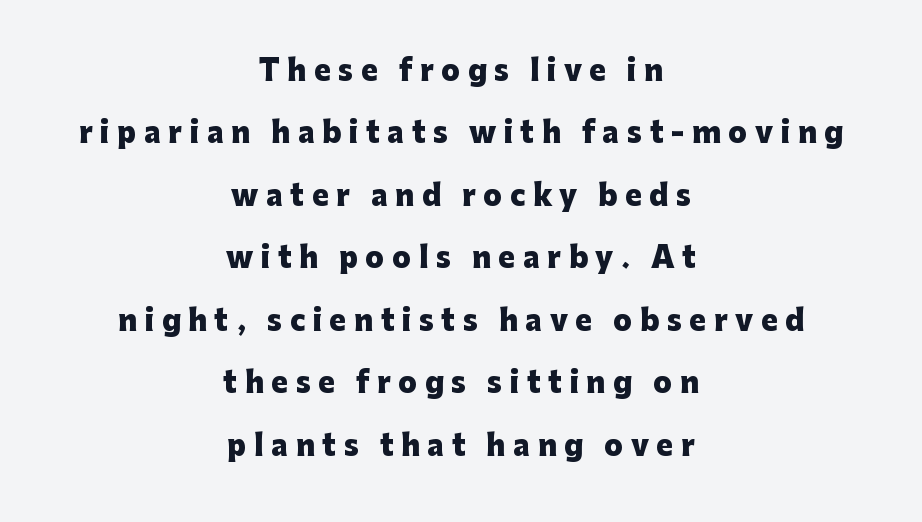
The image shows 28 px heavy sans-serif type, upright; set centered, loose line spacing (2.23x), unusually wide letter spacing (+0.27 em), not underlined; low stroke contrast and a medium x-height.
